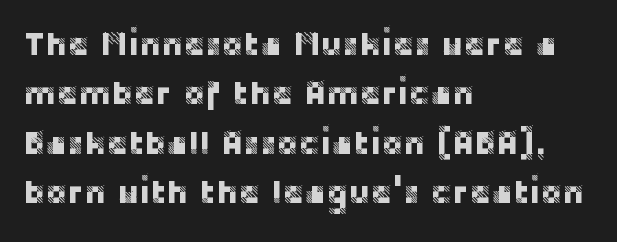
Q: Is the text italic (slanted)? A: No, it is upright.
Q: Is the typeface a serif or a sans-serif typeface? A: Sans-serif.
Q: Is the text underlined? A: No.
Q: How is the paragraph aligned? A: Left-aligned.
Q: Is the spacing between letters normal or unusually wide? A: Normal.
Q: Is the spacing between lines tight, normal or loose? A: Normal.
Q: Width (condensed, normal, or wide)? A: Normal.
Q: Stroke contrast? A: Low.
Q: x-height? A: Large.
Q: Monospaced? A: No.
